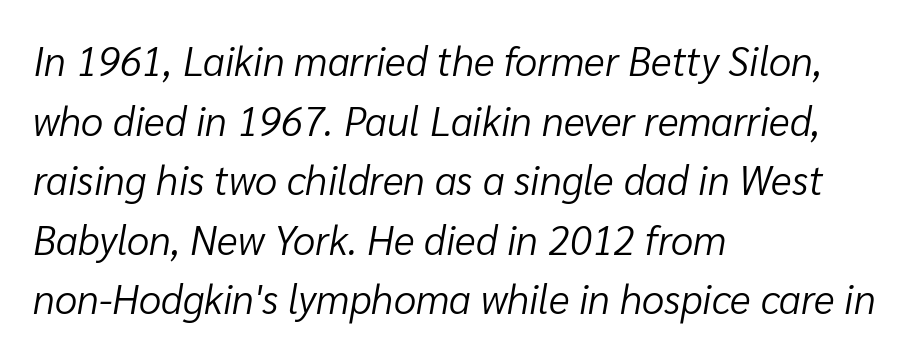
Letter spacing: default. Any mark beneath the type? The region is blank. Vertical spacing — default. The typesetter chose a ragged-right arrangement here. The rendering uses natural spacing where letterforms have individual widths.
